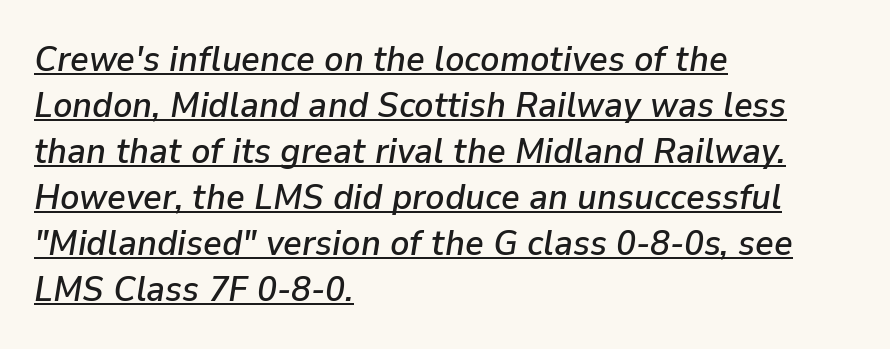
{"italic": "yes", "lean": "right", "slant_degrees": 9, "width": "normal", "stroke_contrast": "low", "x_height": "medium", "monospaced": "no", "underline": "yes", "align": "left", "line_spacing": "normal", "line_spacing_ratio": 1.28, "letter_spacing": "normal", "letter_spacing_em": 0.0, "glyph_px": 36}
